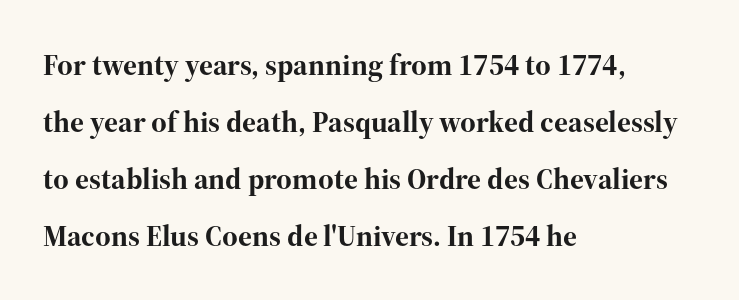
Plenty of ink on the page — the face is bold. A typesetter would call this zero additional tracking. One-word summary of the alignment: left. The passage shown is not underscored anywhere.
